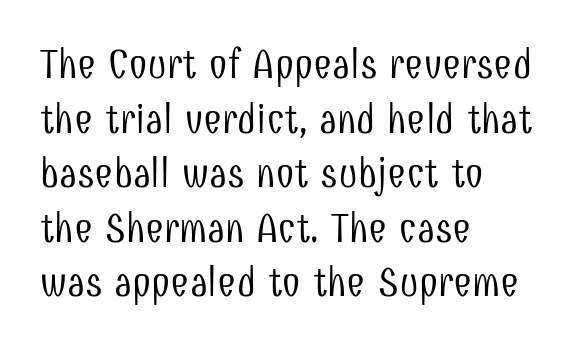
Q: Is the text bold? A: No.
Q: Is the text italic (slanted)? A: No, it is upright.
Q: Is the typeface a serif or a sans-serif typeface? A: Sans-serif.
Q: Is the text underlined? A: No.
Q: How is the paragraph aligned? A: Left-aligned.
Q: Is the spacing between letters normal or unusually wide? A: Normal.
Q: Is the spacing between lines tight, normal or loose? A: Normal.
Q: Width (condensed, normal, or wide)? A: Condensed.
Q: Stroke contrast? A: Low.
Q: x-height? A: Medium.
Q: Monospaced? A: No.
